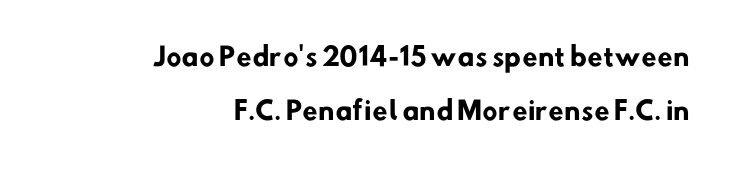
{"bold": "yes", "underline": "no", "align": "right", "line_spacing": "loose", "line_spacing_ratio": 2.15, "letter_spacing": "normal", "letter_spacing_em": 0.0, "glyph_px": 25}
